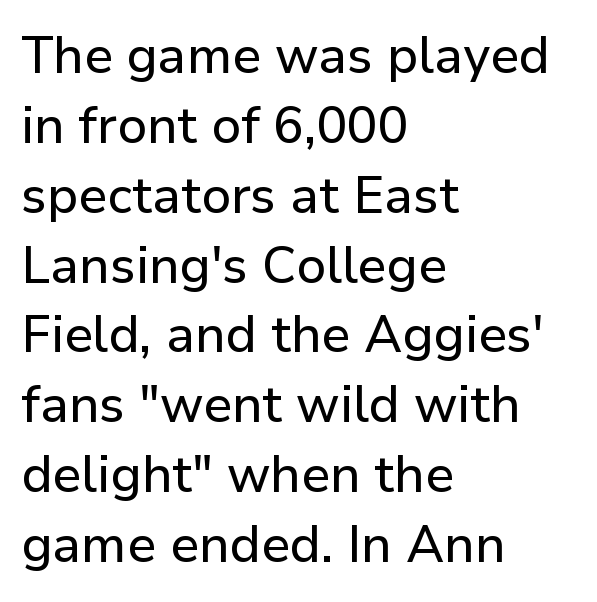
Q: Is the text italic (slanted)? A: No, it is upright.
Q: Is the typeface a serif or a sans-serif typeface? A: Sans-serif.
Q: Is the text underlined? A: No.
Q: How is the paragraph aligned? A: Left-aligned.
Q: Is the spacing between letters normal or unusually wide? A: Normal.
Q: Is the spacing between lines tight, normal or loose? A: Normal.
Q: Width (condensed, normal, or wide)? A: Normal.
Q: Stroke contrast? A: Low.
Q: x-height? A: Medium.
Q: Monospaced? A: No.
